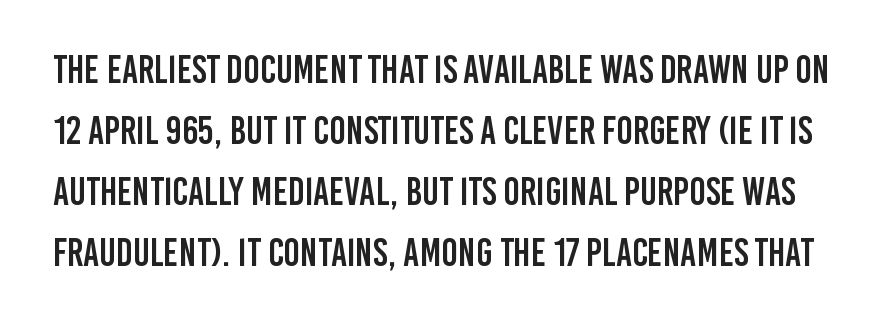
Q: Is the text italic (slanted)? A: No, it is upright.
Q: Is the typeface a serif or a sans-serif typeface? A: Sans-serif.
Q: Is the text underlined? A: No.
Q: Is the spacing between letters normal or unusually wide? A: Normal.
Q: Is the spacing between lines tight, normal or loose? A: Normal.
Q: Width (condensed, normal, or wide)? A: Condensed.
Q: Stroke contrast? A: Low.
Q: x-height? A: Large.
Q: Monospaced? A: No.
